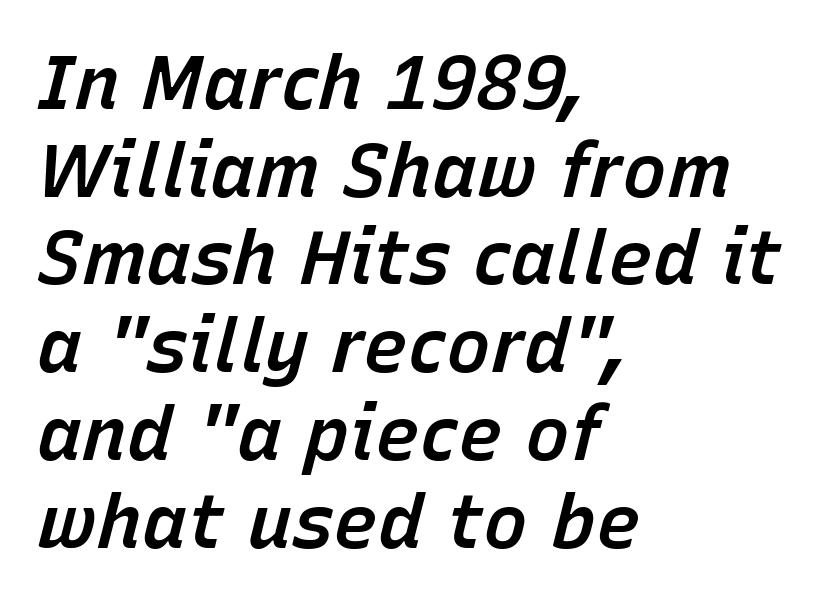
The image shows 75 px semibold type, italic (leaning right); set left-aligned, line spacing 1.17x, normal letter spacing, not underlined; low stroke contrast and a medium x-height.
